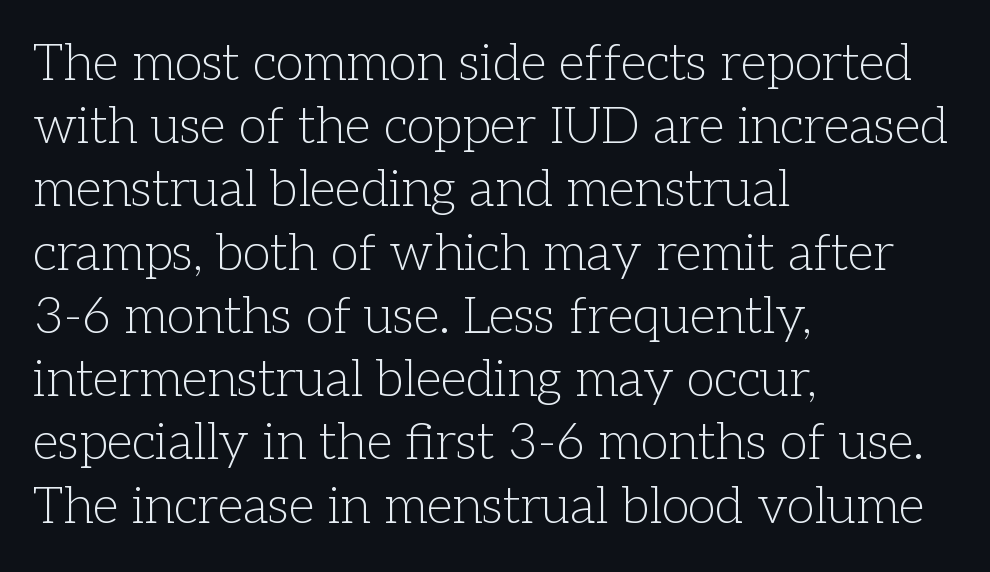
{"serif": "yes", "italic": "no", "bold": "no", "weight": "light", "width": "normal", "stroke_contrast": "low", "x_height": "medium", "monospaced": "no", "underline": "no", "align": "left", "line_spacing_ratio": 1.24, "letter_spacing": "normal", "letter_spacing_em": 0.0, "glyph_px": 51}
